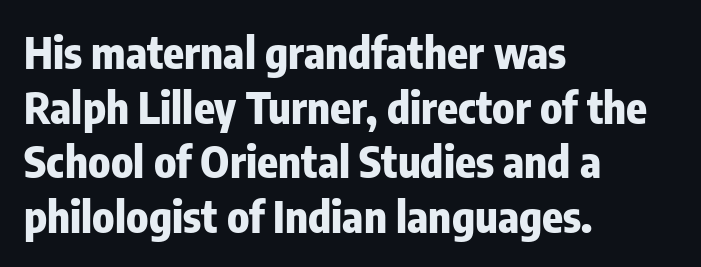
Q: Is the text bold? A: Yes.
Q: Is the text italic (slanted)? A: No, it is upright.
Q: Is the typeface a serif or a sans-serif typeface? A: Sans-serif.
Q: Is the text underlined? A: No.
Q: How is the paragraph aligned? A: Left-aligned.
Q: Is the spacing between letters normal or unusually wide? A: Normal.
Q: Is the spacing between lines tight, normal or loose? A: Normal.
Q: Width (condensed, normal, or wide)? A: Condensed.
Q: Stroke contrast? A: Low.
Q: x-height? A: Medium.
Q: Monospaced? A: No.
